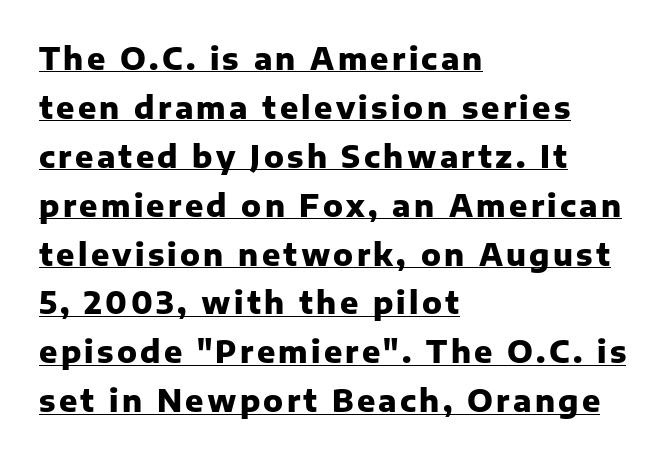
{"serif": "no", "italic": "no", "bold": "yes", "weight": "heavy", "width": "normal", "stroke_contrast": "low", "x_height": "medium", "monospaced": "no", "underline": "yes", "align": "left", "line_spacing": "normal", "line_spacing_ratio": 1.63, "glyph_px": 30}
